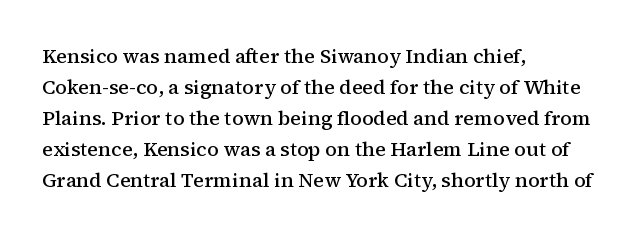
The image shows 20 px text type, upright; set left-aligned, normal line spacing (1.55x), normal letter spacing, not underlined.
